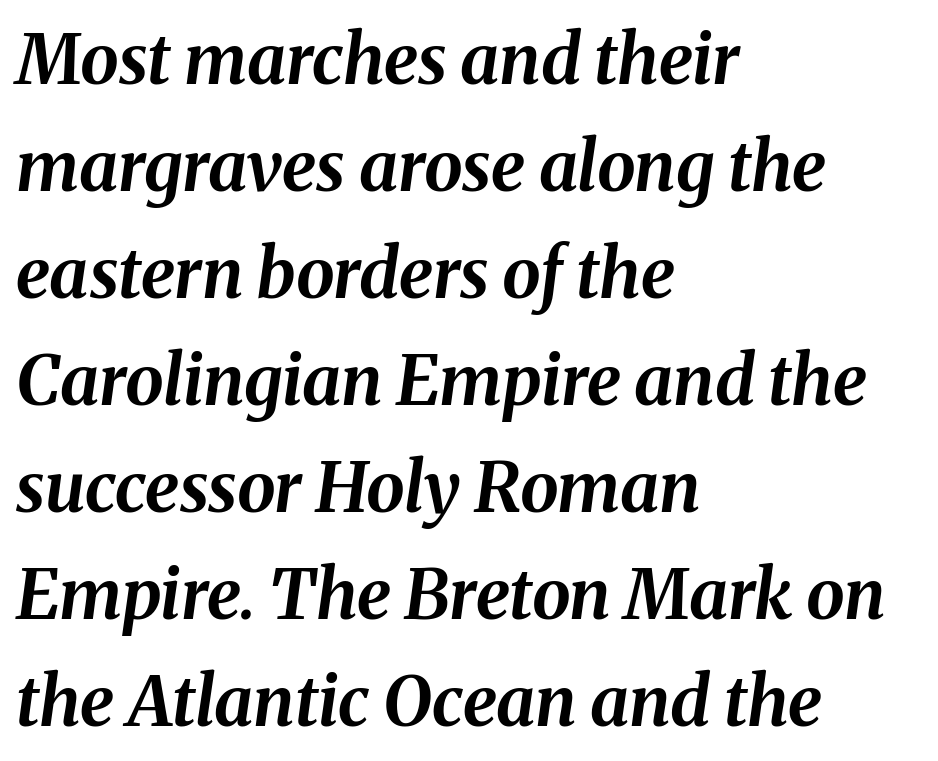
Leading matches the norm, producing a regular column. The baseline area is clear. The passage shown is typed in a proportional face where columns would drift. The letterforms sit shoulder to shoulder at normal distance. Notice how the passage keeps a crisp vertical edge on the left only.
